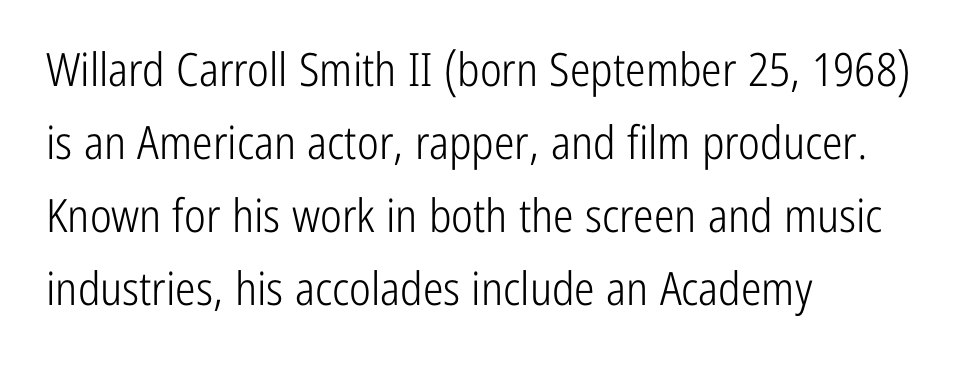
Q: Is the text bold? A: No.
Q: Is the text italic (slanted)? A: No, it is upright.
Q: Is the typeface a serif or a sans-serif typeface? A: Sans-serif.
Q: Is the text underlined? A: No.
Q: How is the paragraph aligned? A: Left-aligned.
Q: Is the spacing between letters normal or unusually wide? A: Normal.
Q: Is the spacing between lines tight, normal or loose? A: Normal.
Q: Width (condensed, normal, or wide)? A: Condensed.
Q: Stroke contrast? A: Low.
Q: x-height? A: Medium.
Q: Monospaced? A: No.
